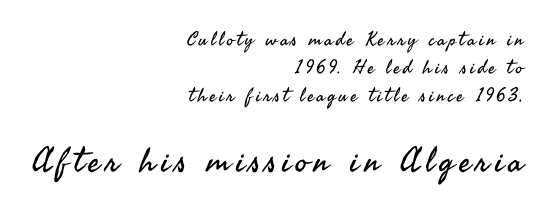
The image shows 34 px regular-weight sans-serif type; set right-aligned, normal line spacing (1.47x), not underlined; the second (bottom) block is 1.79x larger; medium stroke contrast and a small x-height.
